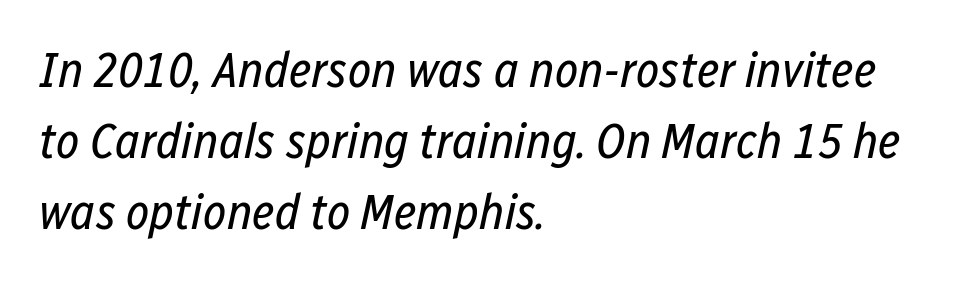
{"italic": "yes", "lean": "right", "slant_degrees": 12, "bold": "no", "weight": "regular", "width": "condensed", "stroke_contrast": "low", "x_height": "medium", "monospaced": "no", "underline": "no", "align": "left", "line_spacing": "normal", "line_spacing_ratio": 1.42, "letter_spacing": "normal", "letter_spacing_em": 0.0, "glyph_px": 50}
